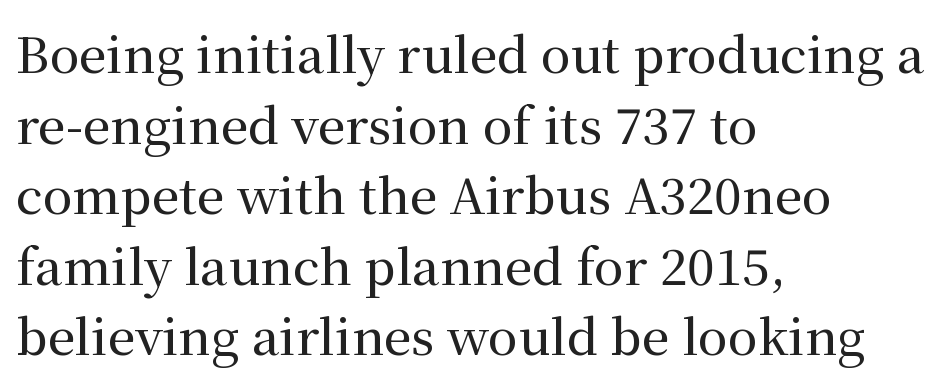
The image shows 49 px serif type, upright; set left-aligned, normal line spacing (1.44x), normal letter spacing, not underlined; medium stroke contrast and a medium x-height.
